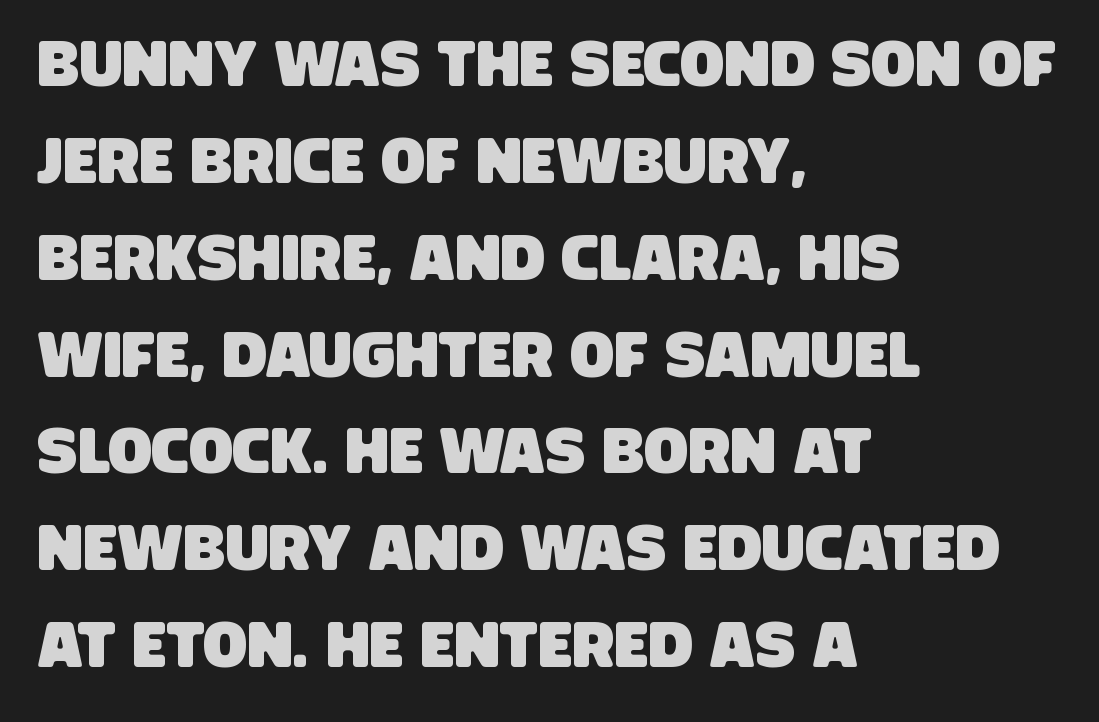
Typographically, this falls in the sans-serif category. The leading is moderate, giving the passage an even texture. The setting favours the left margin, as ordinary paragraphs usually do. The tracking reads as untouched default to a designer's eye. Lines of text with bare space underneath. Here the designer chose a conventional face with non-uniform glyph widths.
